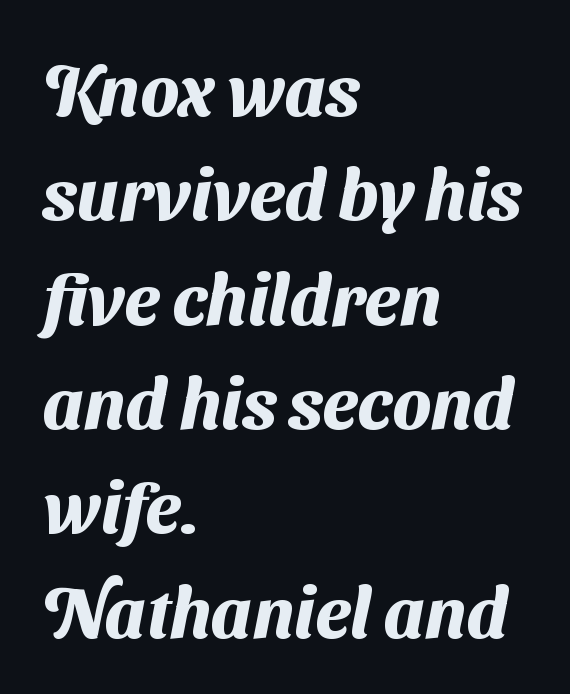
The image shows 71 px heavy sans-serif type; set left-aligned, normal line spacing (1.47x), normal letter spacing, not underlined; medium stroke contrast and a medium x-height.
